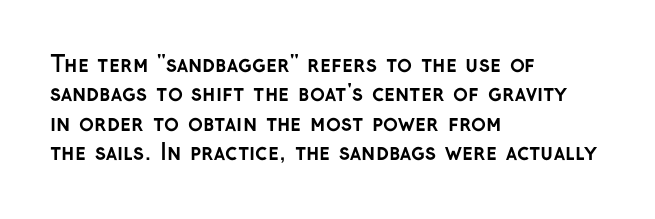
The image shows 22 px bold type, upright; set left-aligned, normal line spacing (1.33x), normal letter spacing, not underlined.
